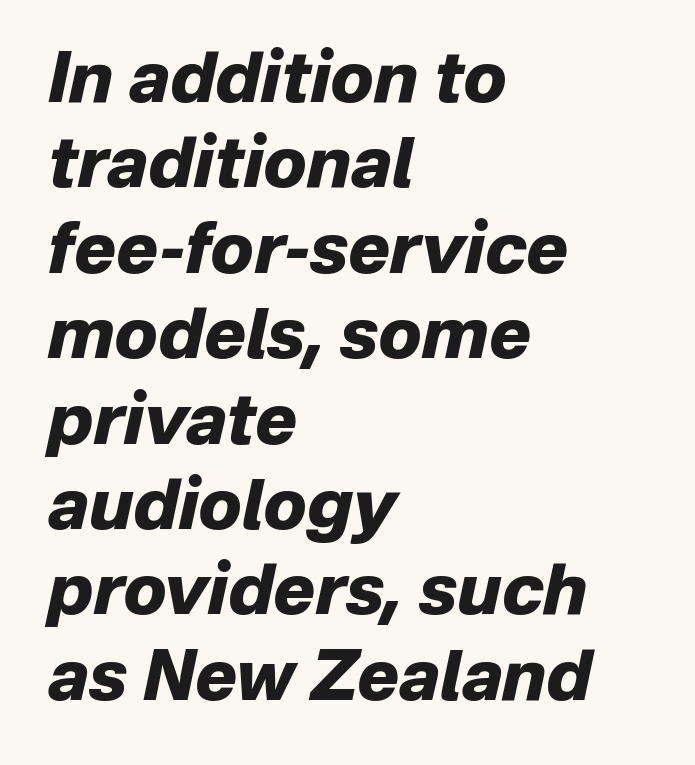
{"italic": "yes", "lean": "right", "slant_degrees": 12, "bold": "yes", "weight": "heavy", "width": "normal", "stroke_contrast": "low", "x_height": "medium", "monospaced": "no", "underline": "no", "align": "left", "line_spacing_ratio": 1.22, "letter_spacing": "normal", "letter_spacing_em": 0.0, "glyph_px": 70}
